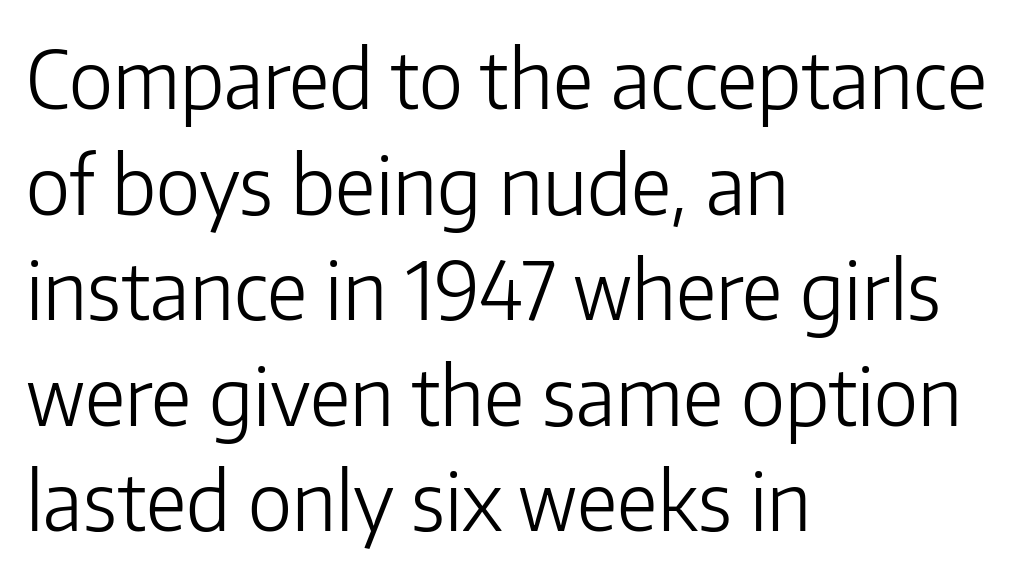
Q: Is the text bold? A: No.
Q: Is the text italic (slanted)? A: No, it is upright.
Q: Is the typeface a serif or a sans-serif typeface? A: Sans-serif.
Q: Is the text underlined? A: No.
Q: How is the paragraph aligned? A: Left-aligned.
Q: Is the spacing between letters normal or unusually wide? A: Normal.
Q: Is the spacing between lines tight, normal or loose? A: Normal.
Q: Width (condensed, normal, or wide)? A: Normal.
Q: Stroke contrast? A: Low.
Q: x-height? A: Medium.
Q: Monospaced? A: No.
